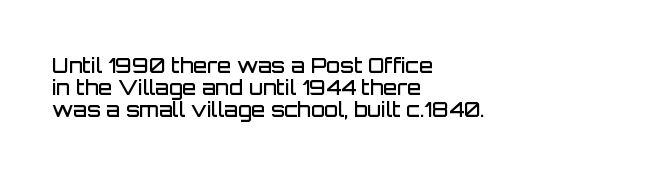
Q: Is the text bold? A: Semi-bold.
Q: Is the text italic (slanted)? A: No, it is upright.
Q: Is the text underlined? A: No.
Q: How is the paragraph aligned? A: Left-aligned.
Q: Is the spacing between letters normal or unusually wide? A: Normal.
Q: Is the spacing between lines tight, normal or loose? A: Tight.
